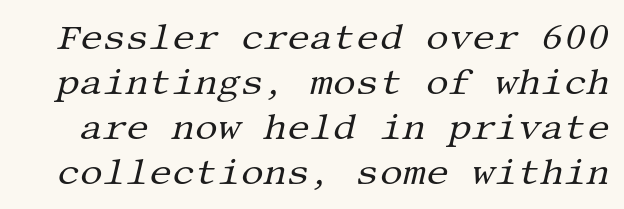
The image shows 36 px regular-weight serif type, italic (leaning right); set normal line spacing (1.25x), normal letter spacing, not underlined; medium stroke contrast and a large x-height.
